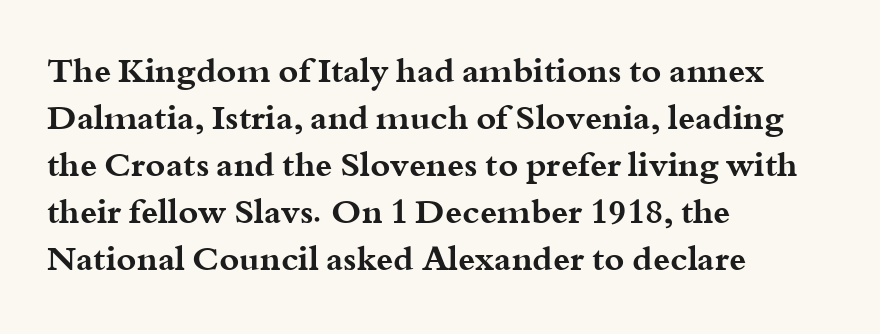
The lettering holds an erect, upright posture throughout. Left-aligned paragraph, ragged on the right. Tracking here is standard; glyphs follow each other at the usual distance. Typesetter's note: full bold, strokes at maximum text heaviness. The gap between lines stays unmarked. The passage shown is typed in a proportional face where columns would drift.
